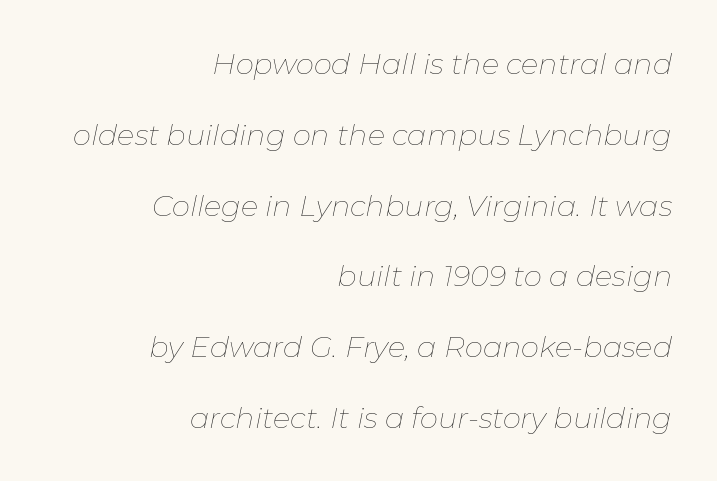
The image shows 29 px thin type, italic (leaning right); set right-aligned, loose line spacing (2.44x), normal letter spacing, not underlined; low stroke contrast and a medium x-height.
